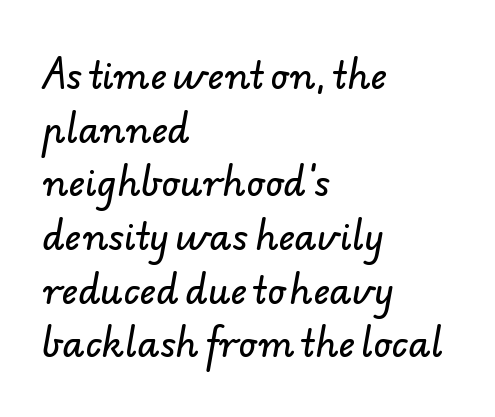
The image shows 36 px sans-serif type; set left-aligned, normal line spacing (1.49x), normal letter spacing, not underlined; low stroke contrast and a small x-height.
